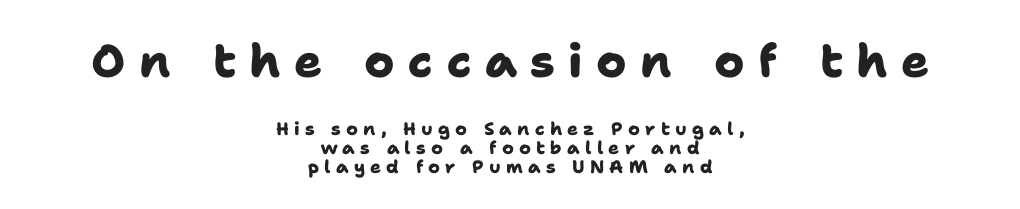
The image shows 46 px heavy sans-serif type; set centered, tight line spacing (1.06x), unusually wide letter spacing (+0.29 em), not underlined; the first (top) block is 2.56x larger; low stroke contrast and a medium x-height.
